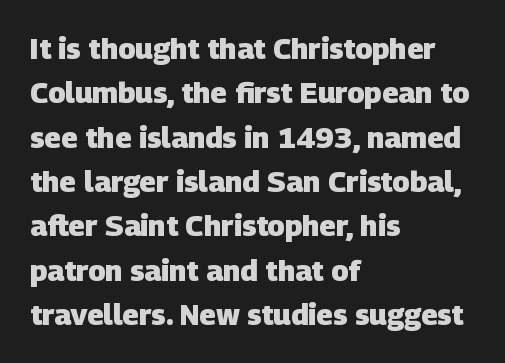
Q: Is the text bold? A: Yes.
Q: Is the typeface a serif or a sans-serif typeface? A: Sans-serif.
Q: Is the text underlined? A: No.
Q: How is the paragraph aligned? A: Left-aligned.
Q: Is the spacing between letters normal or unusually wide? A: Normal.
Q: Is the spacing between lines tight, normal or loose? A: Normal.
Q: Width (condensed, normal, or wide)? A: Normal.
Q: Stroke contrast? A: Low.
Q: x-height? A: Large.
Q: Monospaced? A: No.
